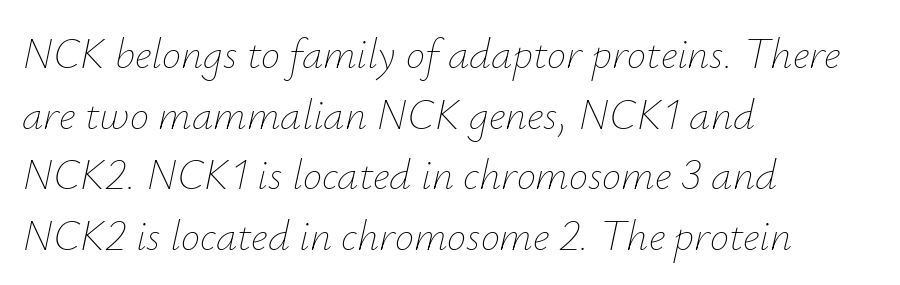
The lettering tilts uniformly, giving the passage an italic look. Regular leading. Weight: in the light-to-regular range. Type without underlining.
